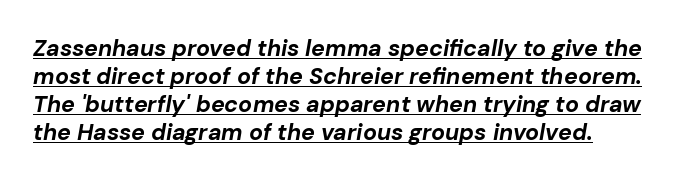
The image shows 23 px bold type, italic (leaning right); set left-aligned, line spacing 1.22x, normal letter spacing, underlined.
